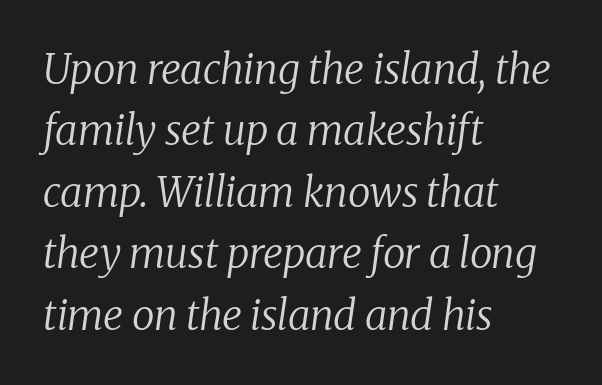
Q: Is the text bold? A: No.
Q: Is the text italic (slanted)? A: Yes, it leans right by about 8 degrees.
Q: Is the typeface a serif or a sans-serif typeface? A: Serif.
Q: Is the text underlined? A: No.
Q: How is the paragraph aligned? A: Left-aligned.
Q: Is the spacing between letters normal or unusually wide? A: Normal.
Q: Is the spacing between lines tight, normal or loose? A: Normal.
Q: Width (condensed, normal, or wide)? A: Normal.
Q: Stroke contrast? A: Low.
Q: x-height? A: Medium.
Q: Monospaced? A: No.
